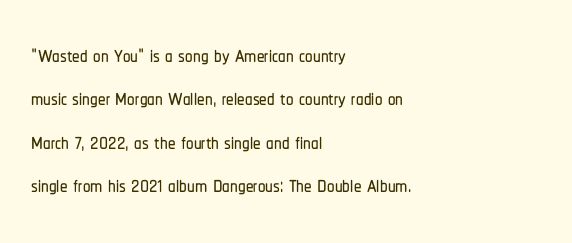
Layout note: lines flush left. The rendering uses natural spacing where letterforms have individual widths. Nope, not italic — everything's standing straight. The passage shown is typeset with a sans-serif family. The gap between lines stays unmarked.
